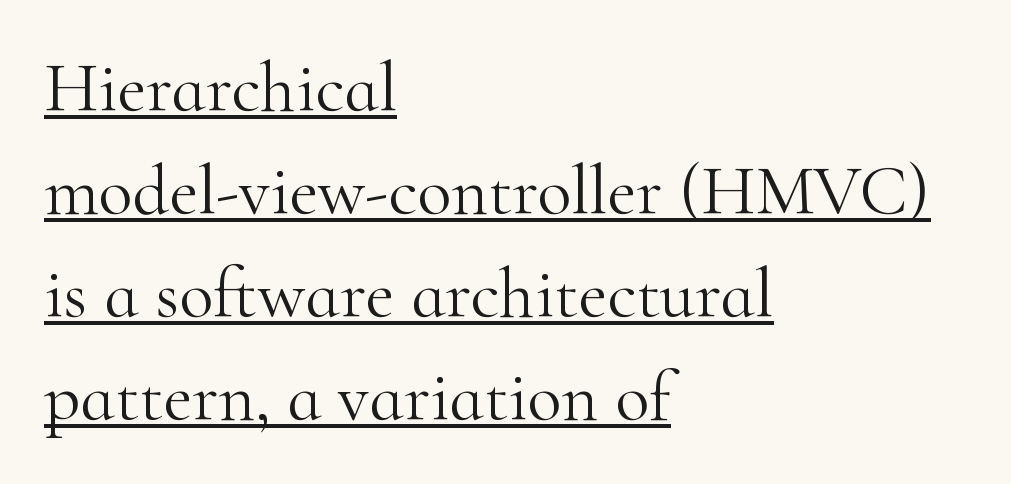
Compared with undecorated copy, this sample adds a rule below the words. Vertical strokes here are truly vertical. These lines are composed in type with serifs. Character widths vary here, with narrow letters taking less room than wide ones. The line-height multiplier appears to be the usual default. A quiet, ordinary-to-light weight characterises the typeface.
